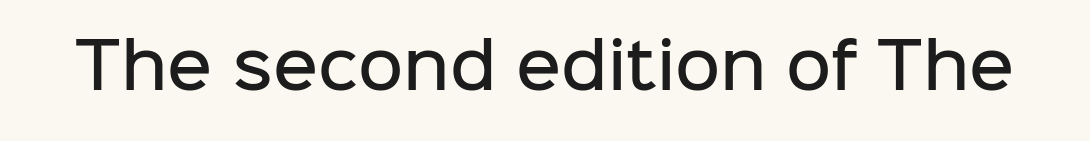
The passage shown is typed in a proportional face where columns would drift. Decoration check: the copy has no underline. Tracking here is standard; glyphs follow each other at the usual distance. Serif or sans? Sans — the stroke terminals are bare.
